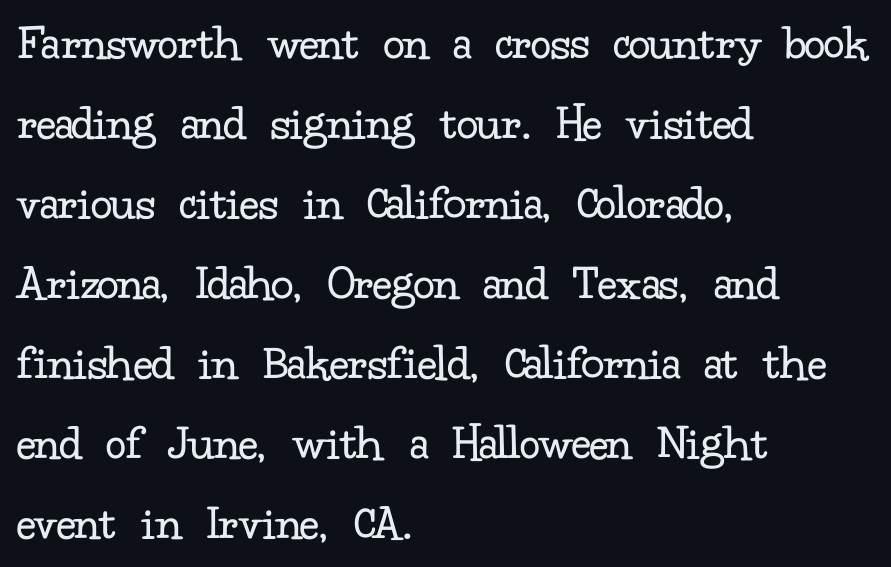
Regarding leading, the lines here are spaced in the standard way. Default kerning and tracking; the words read as compact shapes. Upright lettering throughout. Is this a fixed-width face? No — the glyphs have proportional, varying widths.
